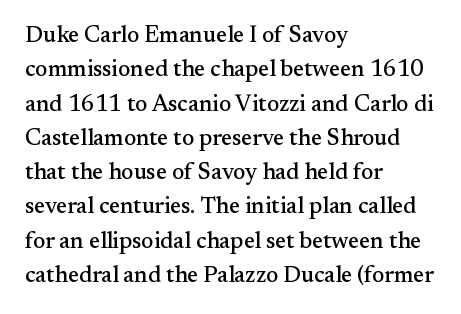
Q: Is the text italic (slanted)? A: No, it is upright.
Q: Is the text underlined? A: No.
Q: How is the paragraph aligned? A: Left-aligned.
Q: Is the spacing between letters normal or unusually wide? A: Normal.
Q: Is the spacing between lines tight, normal or loose? A: Normal.
